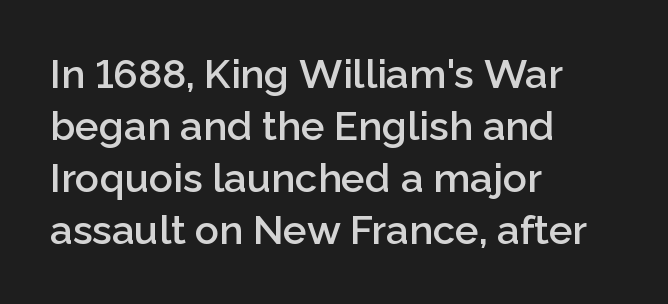
The image shows 40 px semibold sans-serif type, upright; set left-aligned, normal line spacing (1.3x), normal letter spacing, not underlined; low stroke contrast and a medium x-height.
